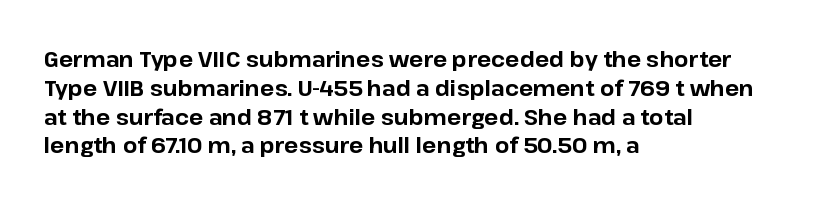
The image shows 21 px bold type, upright; set left-aligned, normal line spacing (1.37x), normal letter spacing, not underlined.
